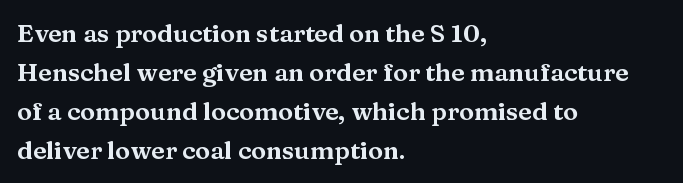
Q: Is the text italic (slanted)? A: No, it is upright.
Q: Is the text underlined? A: No.
Q: How is the paragraph aligned? A: Left-aligned.
Q: Is the spacing between letters normal or unusually wide? A: Normal.
Q: Is the spacing between lines tight, normal or loose? A: Normal.
